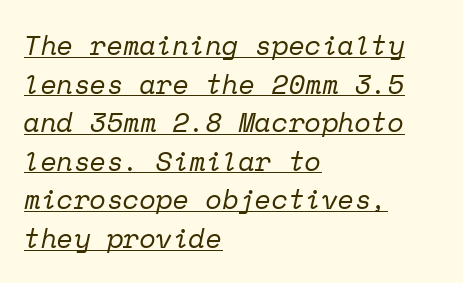
{"italic": "yes", "lean": "right", "slant_degrees": 12, "bold": "no", "underline": "yes", "align": "left", "line_spacing": "normal", "line_spacing_ratio": 1.43, "letter_spacing": "normal", "letter_spacing_em": 0.0, "glyph_px": 27}
